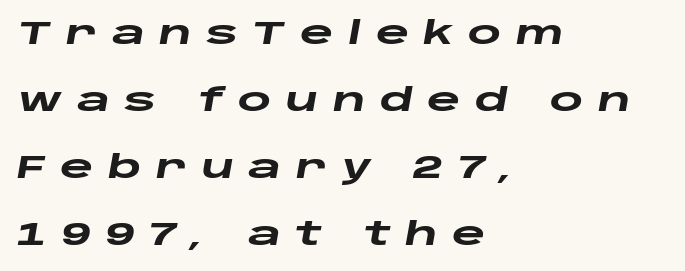
The typesetter chose a ragged-right arrangement here. Slant detected: the letters are inclined. The area under the type is left untouched. Honestly, the rows look like they've been pulled way apart. Spacing between characters has been opened up far beyond the box default. Thick stems and heavy bowls — unmistakably bold.
